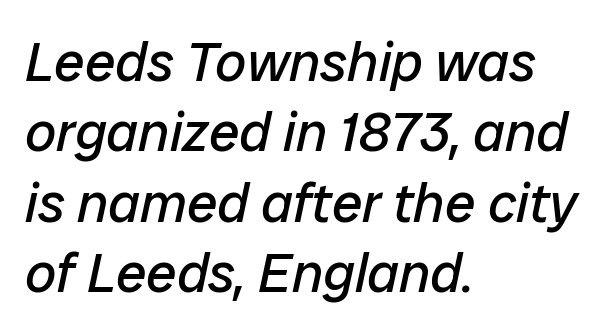
Alignment: flush left. Type without underlining. Honestly, the row spacing looks completely unremarkable. The face used here is rendered with its standard letterfit. Characters are canted at an angle relative to the baseline's perpendicular.
